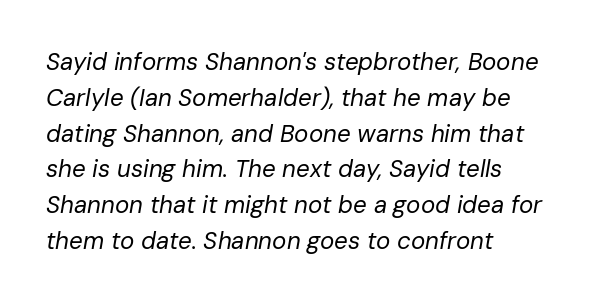
{"italic": "yes", "lean": "right", "slant_degrees": 10, "bold": "no", "underline": "no", "align": "left", "line_spacing": "normal", "line_spacing_ratio": 1.49, "letter_spacing": "normal", "letter_spacing_em": 0.0, "glyph_px": 24}
